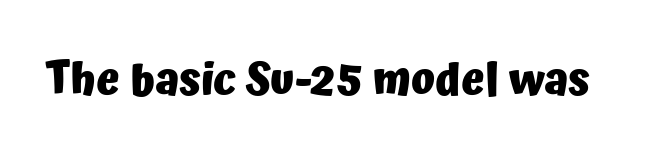
Q: Is the text bold? A: Yes.
Q: Is the text italic (slanted)? A: No, it is upright.
Q: Is the typeface a serif or a sans-serif typeface? A: Sans-serif.
Q: Is the text underlined? A: No.
Q: Is the spacing between letters normal or unusually wide? A: Normal.
Q: Width (condensed, normal, or wide)? A: Normal.
Q: Stroke contrast? A: Low.
Q: x-height? A: Medium.
Q: Monospaced? A: No.
